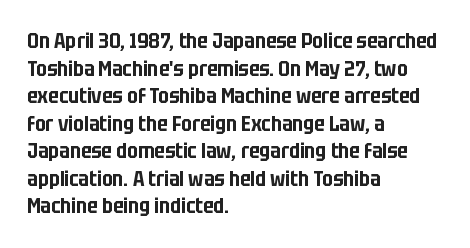
Line starts are locked; line ends wander. Leading matches the norm, producing a regular column. Characters remain perfectly vertical along every line. The area under the type is left untouched. Caption: standard tracking, unaltered.
